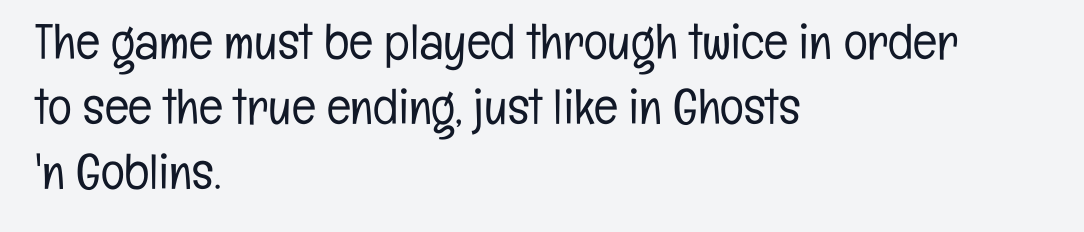
Italic: no, the glyphs are upright roman. The rendering uses natural spacing where letterforms have individual widths. Underline: absent. A quiet, ordinary-to-light weight characterises the typeface.
